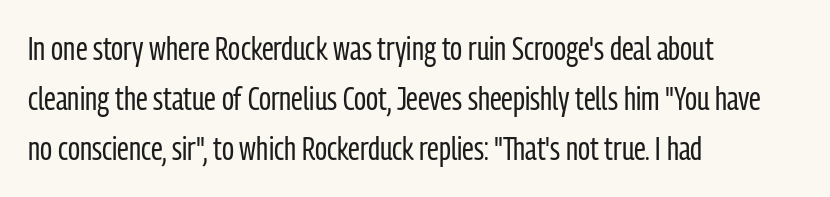
{"serif": "no", "italic": "no", "bold": "no", "weight": "regular", "width": "condensed", "stroke_contrast": "low", "x_height": "medium", "monospaced": "no", "underline": "no", "align": "left", "line_spacing": "normal", "line_spacing_ratio": 1.52, "letter_spacing": "normal", "letter_spacing_em": 0.0, "glyph_px": 33}
